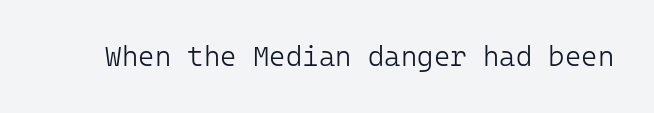
Q: Is the text bold? A: No.
Q: Is the text italic (slanted)? A: No, it is upright.
Q: Is the typeface a serif or a sans-serif typeface? A: Sans-serif.
Q: Is the text underlined? A: No.
Q: Is the spacing between letters normal or unusually wide? A: Normal.
Q: Width (condensed, normal, or wide)? A: Normal.
Q: Stroke contrast? A: Low.
Q: x-height? A: Medium.
